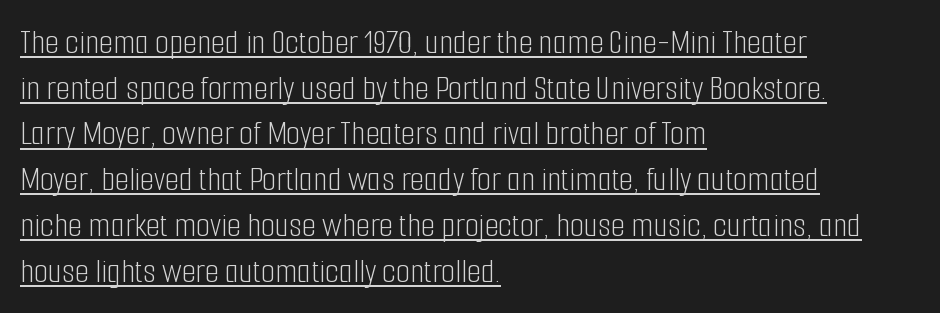
Q: Is the text bold? A: No.
Q: Is the text italic (slanted)? A: No, it is upright.
Q: Is the typeface a serif or a sans-serif typeface? A: Sans-serif.
Q: Is the text underlined? A: Yes.
Q: How is the paragraph aligned? A: Left-aligned.
Q: Is the spacing between letters normal or unusually wide? A: Normal.
Q: Is the spacing between lines tight, normal or loose? A: Normal.
Q: Width (condensed, normal, or wide)? A: Condensed.
Q: Stroke contrast? A: Low.
Q: x-height? A: Medium.
Q: Monospaced? A: No.
